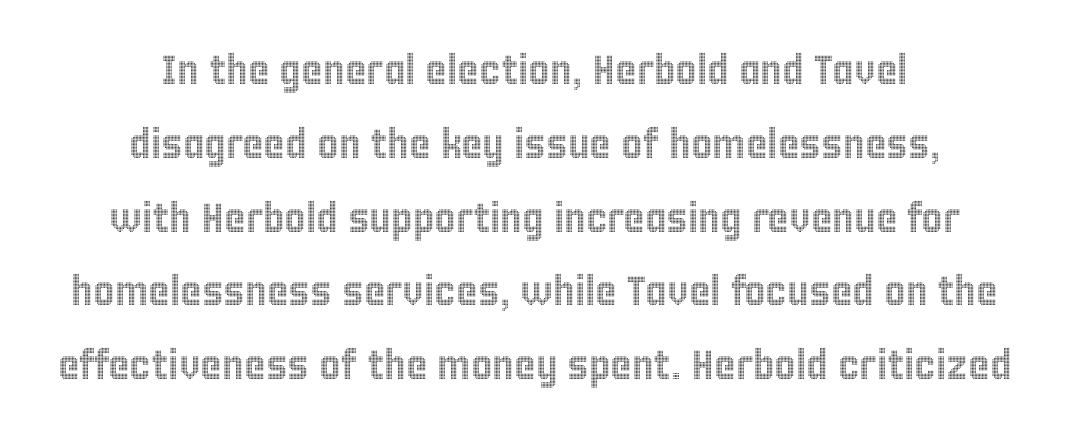
{"italic": "no", "width": "condensed", "x_height": "large", "monospaced": "no", "underline": "no", "align": "center", "line_spacing_ratio": 1.8, "letter_spacing": "normal", "letter_spacing_em": 0.0, "glyph_px": 41}
